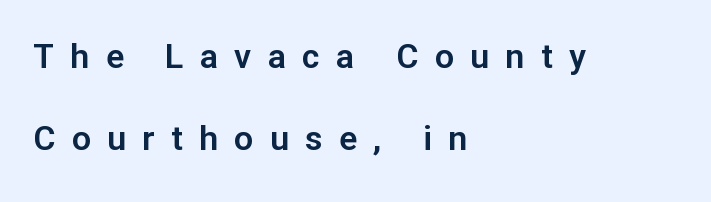
The horizontal fit of the characters is loose and conspicuously gappy. Ordinary non-slanted type is in use. Vertical spacing — loose. Clear beneath every line of the passage. Does the type have serifs? No, each stem ends abruptly.
